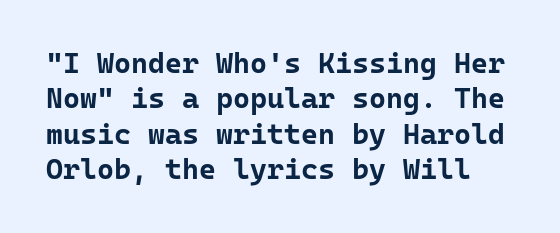
Posture: vertical. The baseline area is clear. Fixed-width glyphs throughout — classic coding-font behaviour. Caption: bold face, heavy strokes. The letters carry no serifs — their stems end cleanly without finishing strokes. No extra tracking has been applied to these lines.
